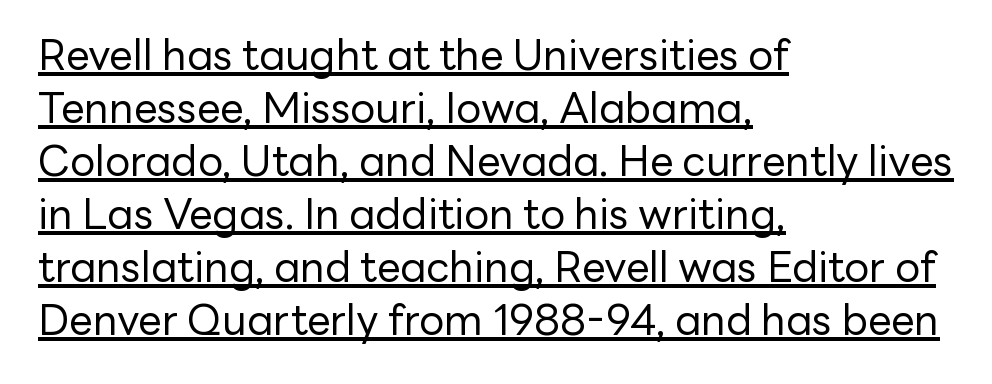
The image shows 42 px regular-weight sans-serif type, upright; set left-aligned, normal line spacing (1.26x), normal letter spacing, underlined; low stroke contrast and a medium x-height.
